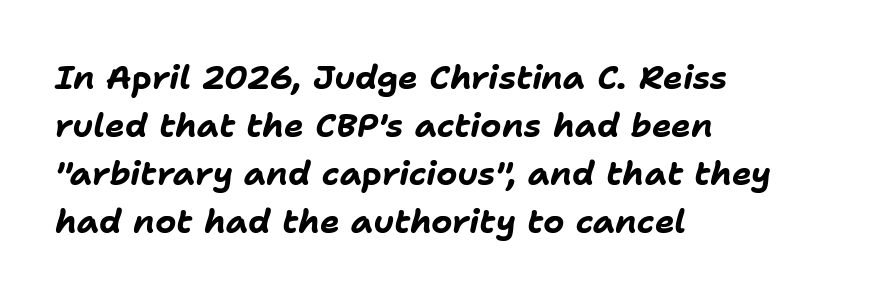
{"italic": "yes", "lean": "right", "slant_degrees": 11, "bold": "yes", "weight": "bold", "width": "normal", "stroke_contrast": "low", "x_height": "medium", "monospaced": "no", "underline": "no", "align": "left", "line_spacing": "normal", "line_spacing_ratio": 1.45, "letter_spacing": "normal", "letter_spacing_em": 0.0, "glyph_px": 33}
